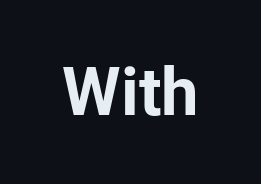
The image shows 67 px bold sans-serif type, upright; set normal letter spacing, not underlined; low stroke contrast and a medium x-height.
